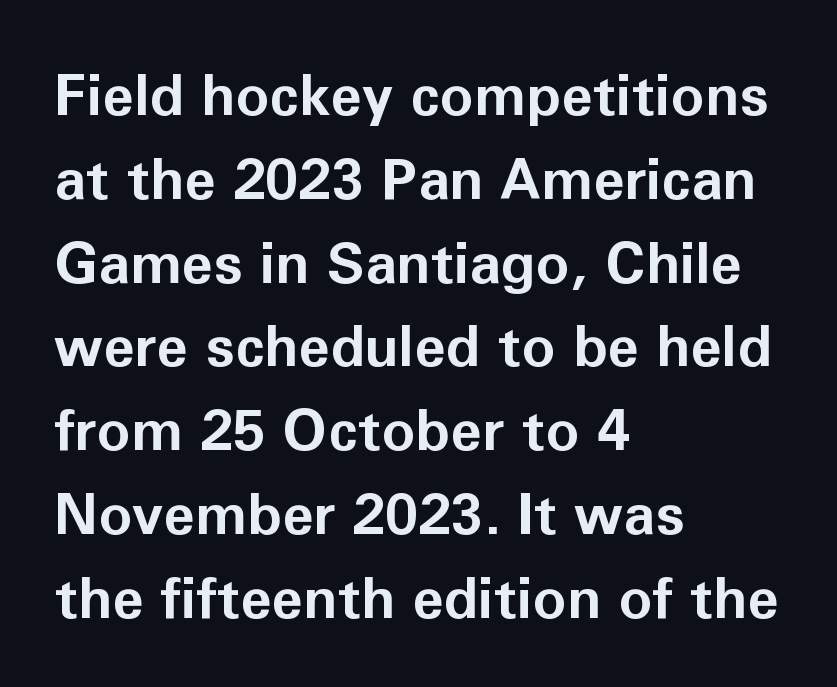
The image shows 57 px bold sans-serif type, upright; set left-aligned, normal line spacing (1.47x), normal letter spacing, not underlined; low stroke contrast and a medium x-height.
